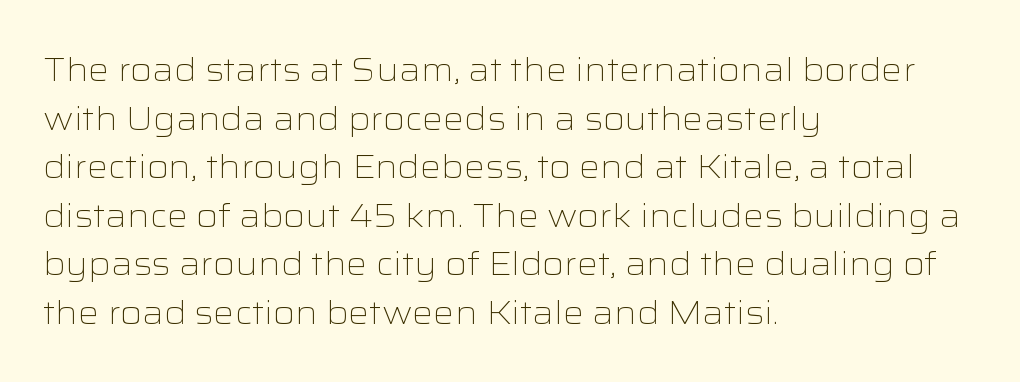
Q: Is the text bold? A: No.
Q: Is the text italic (slanted)? A: No, it is upright.
Q: Is the typeface a serif or a sans-serif typeface? A: Sans-serif.
Q: Is the text underlined? A: No.
Q: How is the paragraph aligned? A: Left-aligned.
Q: Is the spacing between letters normal or unusually wide? A: Normal.
Q: Is the spacing between lines tight, normal or loose? A: Normal.
Q: Width (condensed, normal, or wide)? A: Wide.
Q: Stroke contrast? A: Low.
Q: x-height? A: Medium.
Q: Monospaced? A: No.
